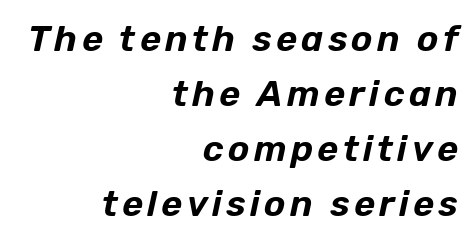
The image shows 36 px text type, italic (leaning right); set right-aligned, normal line spacing (1.53x), not underlined; low stroke contrast and a medium x-height.
